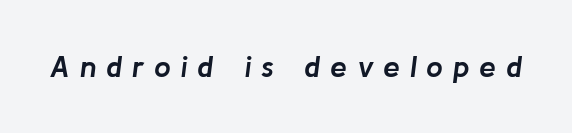
Letters rest on an invisible, unmarked baseline. Spacing verdict: proportional, widths tailored to each character. The letterforms stand isolated, each surrounded by extra space. Rendered with sloped, italic letterforms.
